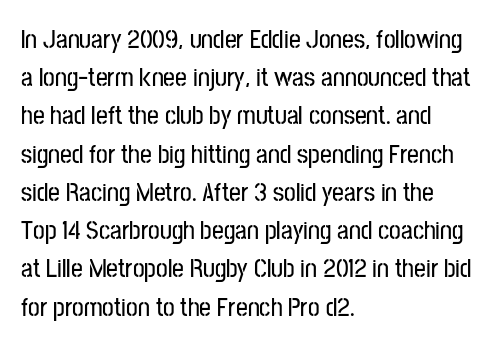
The image shows 26 px text type, upright; set left-aligned, normal line spacing (1.47x), normal letter spacing, not underlined.
